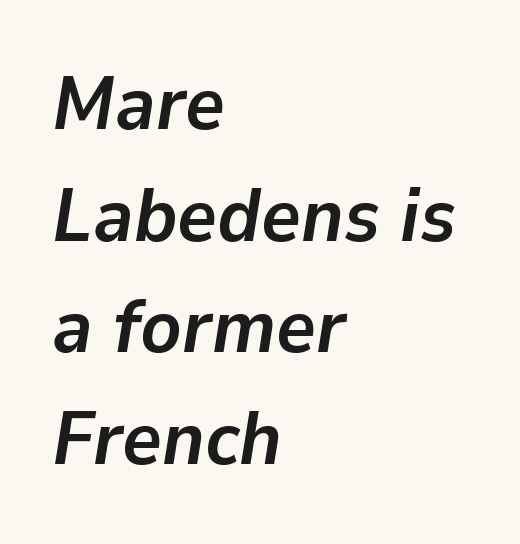
The image shows 76 px semibold type, italic (leaning right); set left-aligned, normal line spacing (1.47x), normal letter spacing, not underlined; low stroke contrast and a medium x-height.
